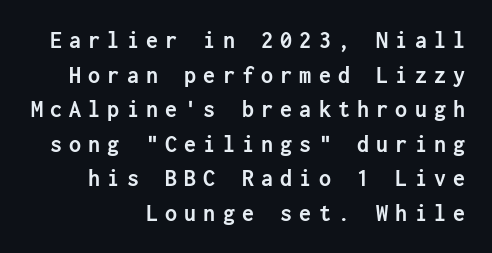
The image shows 24 px bold type, upright; set right-aligned, normal line spacing (1.44x), unusually wide letter spacing (+0.3 em), not underlined.
